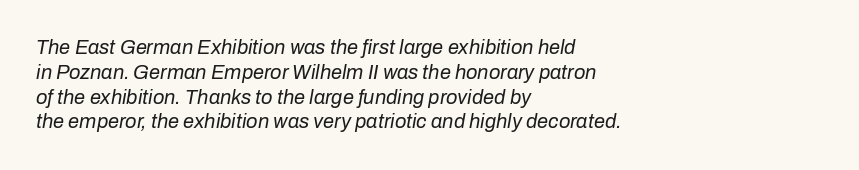
Yep, that's italic — everything's leaning. Standard letterfit; no display-style spreading of the glyphs. The words here are not underlined. Compared with a typical body face, this is equally light or lighter still.
